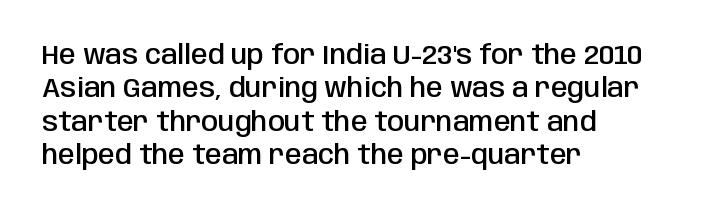
{"italic": "no", "bold": "semi", "underline": "no", "align": "left", "line_spacing_ratio": 1.24, "letter_spacing": "normal", "letter_spacing_em": 0.0, "glyph_px": 27}
